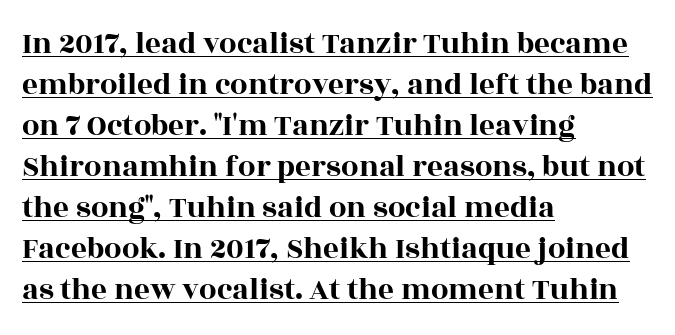
The image shows 31 px wide serif type, upright; set left-aligned, normal line spacing (1.32x), normal letter spacing, underlined; a large x-height.
